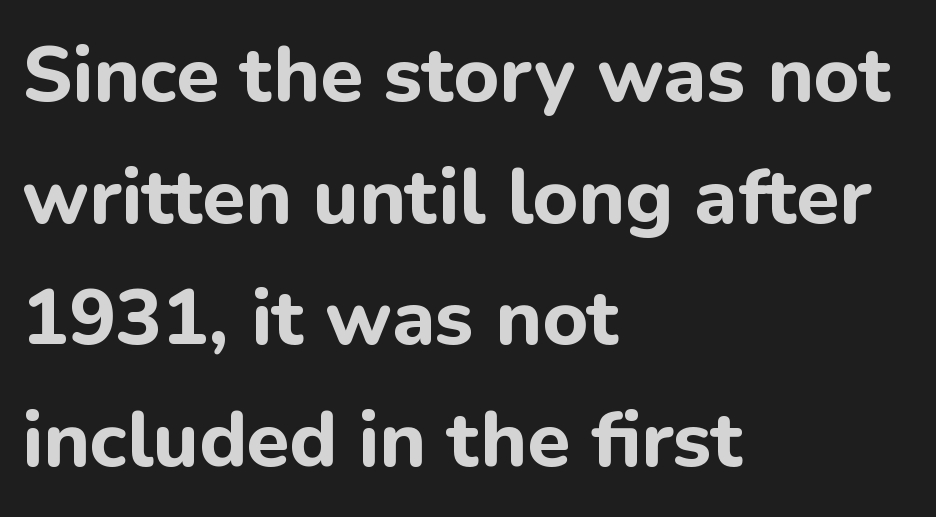
The image shows 78 px bold sans-serif type, upright; set left-aligned, normal line spacing (1.56x), normal letter spacing, not underlined; low stroke contrast and a medium x-height.
